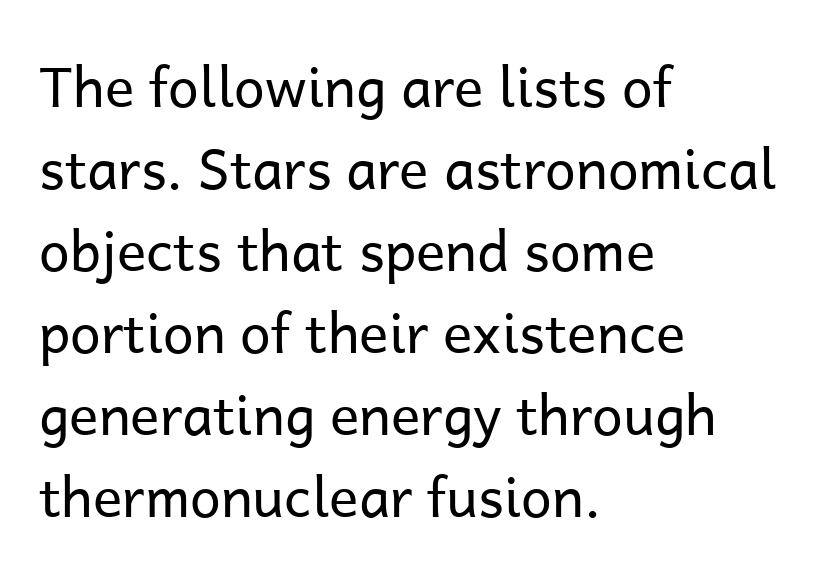
Q: Is the text bold? A: No.
Q: Is the text italic (slanted)? A: No, it is upright.
Q: Is the typeface a serif or a sans-serif typeface? A: Sans-serif.
Q: Is the text underlined? A: No.
Q: How is the paragraph aligned? A: Left-aligned.
Q: Is the spacing between letters normal or unusually wide? A: Normal.
Q: Is the spacing between lines tight, normal or loose? A: Normal.
Q: Width (condensed, normal, or wide)? A: Normal.
Q: Stroke contrast? A: Low.
Q: x-height? A: Medium.
Q: Monospaced? A: No.
